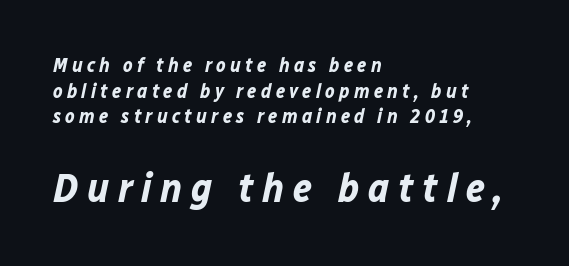
{"italic": "yes", "lean": "right", "slant_degrees": 12, "bold": "yes", "weight": "bold", "width": "normal", "stroke_contrast": "low", "x_height": "medium", "monospaced": "no", "underline": "no", "align": "left", "line_spacing": "normal", "line_spacing_ratio": 1.28, "letter_spacing": "wide", "letter_spacing_em": 0.21, "larger_block": "second", "size_ratio": 2.05, "glyph_px": 41}
